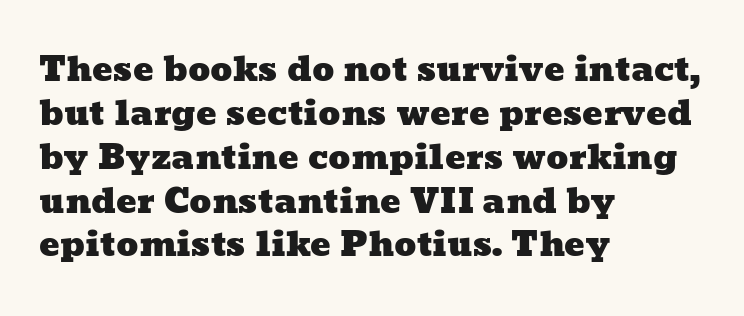
{"width": "wide", "stroke_contrast": "low", "x_height": "medium", "monospaced": "no", "underline": "no", "align": "left", "line_spacing": "normal", "line_spacing_ratio": 1.29, "letter_spacing": "normal", "letter_spacing_em": 0.0, "glyph_px": 34}
